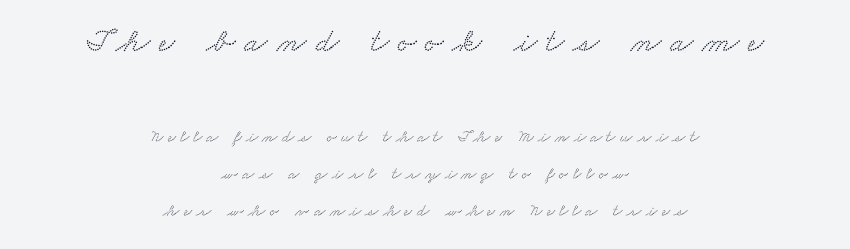
{"width": "wide", "stroke_contrast": "low", "x_height": "small", "monospaced": "no", "underline": "no", "align": "center", "line_spacing": "loose", "line_spacing_ratio": 2.19, "letter_spacing": "wide", "letter_spacing_em": 0.27, "larger_block": "first", "size_ratio": 2.0, "glyph_px": 34}
